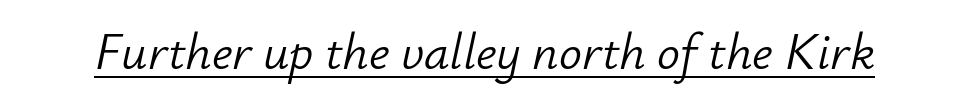
Q: Is the text bold? A: No.
Q: Is the text italic (slanted)? A: Yes, it leans right by about 12 degrees.
Q: Is the text underlined? A: Yes.
Q: Is the spacing between letters normal or unusually wide? A: Normal.
Q: Width (condensed, normal, or wide)? A: Normal.
Q: Stroke contrast? A: Low.
Q: x-height? A: Small.
Q: Monospaced? A: No.
